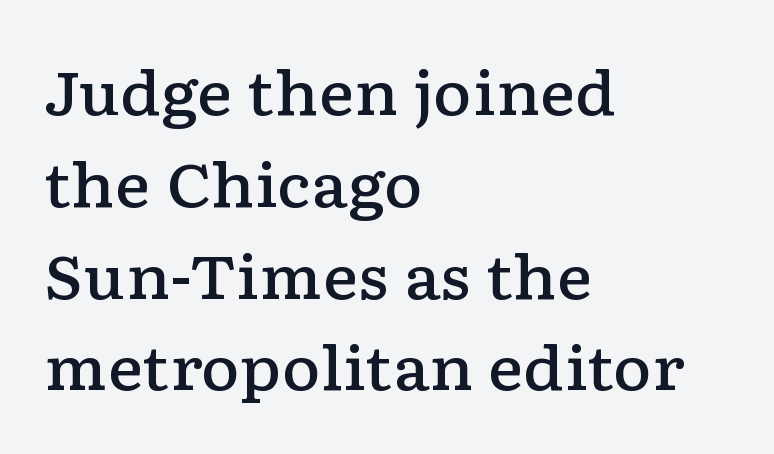
Q: Is the text bold? A: Semi-bold.
Q: Is the text italic (slanted)? A: No, it is upright.
Q: Is the typeface a serif or a sans-serif typeface? A: Serif.
Q: Is the text underlined? A: No.
Q: How is the paragraph aligned? A: Left-aligned.
Q: Is the spacing between letters normal or unusually wide? A: Normal.
Q: Is the spacing between lines tight, normal or loose? A: Normal.
Q: Width (condensed, normal, or wide)? A: Wide.
Q: Stroke contrast? A: Low.
Q: x-height? A: Medium.
Q: Monospaced? A: No.
